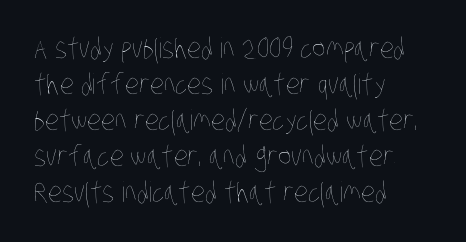
Q: Is the text bold? A: No.
Q: Is the text underlined? A: No.
Q: How is the paragraph aligned? A: Left-aligned.
Q: Is the spacing between letters normal or unusually wide? A: Normal.
Q: Is the spacing between lines tight, normal or loose? A: Normal.
Q: Width (condensed, normal, or wide)? A: Condensed.
Q: Stroke contrast? A: Low.
Q: x-height? A: Large.
Q: Monospaced? A: No.
